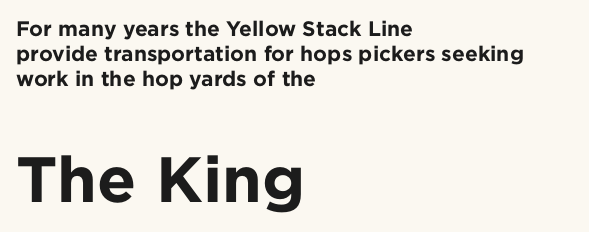
The image shows 64 px bold sans-serif type, upright; set left-aligned, line spacing 1.19x, normal letter spacing, not underlined; the second (bottom) block is 3.05x larger; low stroke contrast and a medium x-height.
